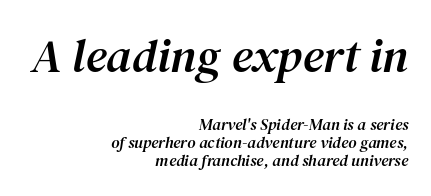
{"serif": "yes", "italic": "yes", "lean": "right", "slant_degrees": 12, "width": "normal", "stroke_contrast": "medium", "x_height": "medium", "monospaced": "no", "underline": "no", "align": "right", "line_spacing": "tight", "line_spacing_ratio": 1.12, "letter_spacing": "normal", "letter_spacing_em": 0.0, "larger_block": "first", "size_ratio": 2.94, "glyph_px": 47}
